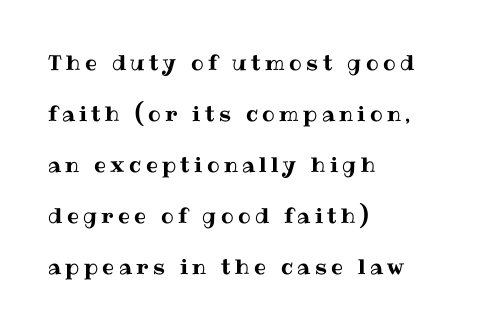
{"italic": "no", "underline": "no", "align": "left", "line_spacing": "loose", "line_spacing_ratio": 2.43, "letter_spacing": "wide", "letter_spacing_em": 0.21, "glyph_px": 21}
